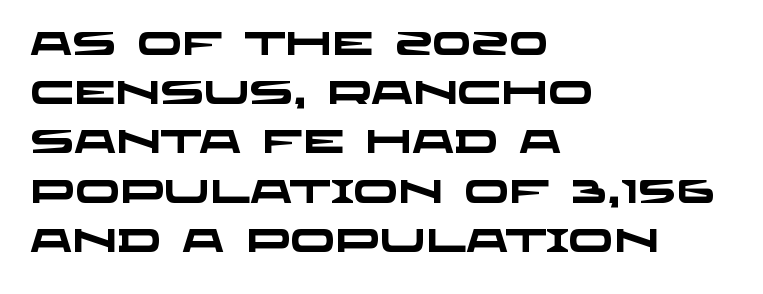
Q: Is the text bold? A: Yes.
Q: Is the typeface a serif or a sans-serif typeface? A: Sans-serif.
Q: Is the text underlined? A: No.
Q: How is the paragraph aligned? A: Left-aligned.
Q: Is the spacing between letters normal or unusually wide? A: Normal.
Q: Is the spacing between lines tight, normal or loose? A: Normal.
Q: Width (condensed, normal, or wide)? A: Wide.
Q: Stroke contrast? A: Low.
Q: x-height? A: Large.
Q: Monospaced? A: No.
